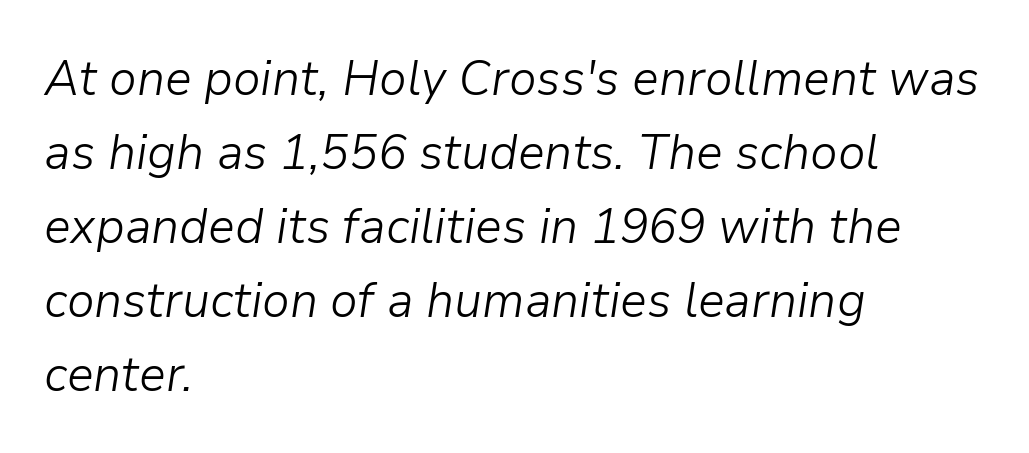
Q: Is the text bold? A: No.
Q: Is the text italic (slanted)? A: Yes, it leans right by about 9 degrees.
Q: Is the text underlined? A: No.
Q: How is the paragraph aligned? A: Left-aligned.
Q: Is the spacing between letters normal or unusually wide? A: Normal.
Q: Is the spacing between lines tight, normal or loose? A: Normal.
Q: Width (condensed, normal, or wide)? A: Normal.
Q: Stroke contrast? A: Low.
Q: x-height? A: Medium.
Q: Monospaced? A: No.
